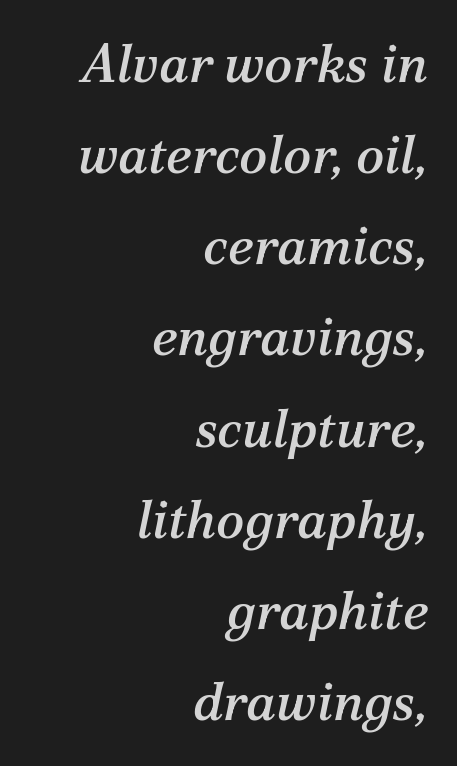
{"serif": "yes", "italic": "yes", "lean": "right", "slant_degrees": 12, "width": "normal", "stroke_contrast": "medium", "x_height": "medium", "monospaced": "no", "underline": "no", "align": "right", "line_spacing_ratio": 1.72, "letter_spacing": "normal", "letter_spacing_em": 0.0, "glyph_px": 53}
